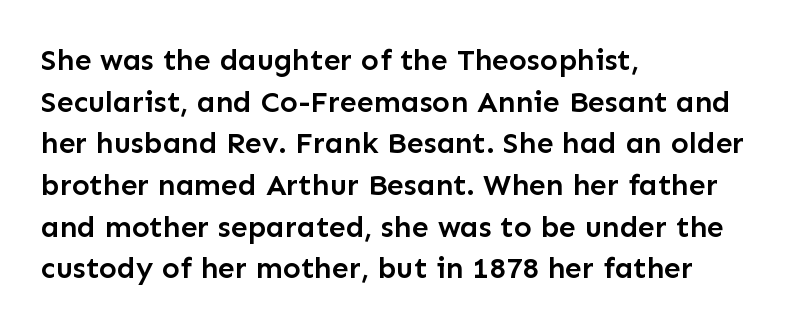
The image shows 30 px semibold sans-serif type, upright; set left-aligned, normal line spacing (1.39x), normal letter spacing, not underlined; low stroke contrast and a medium x-height.
